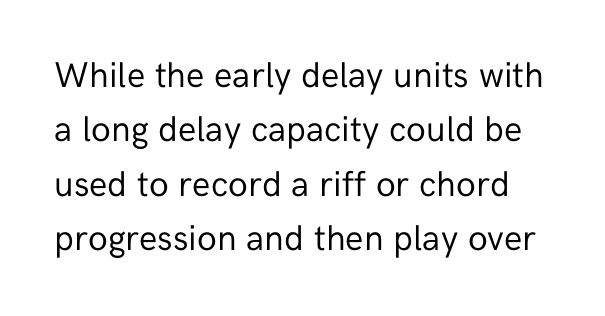
Q: Is the text bold? A: No.
Q: Is the text italic (slanted)? A: No, it is upright.
Q: Is the typeface a serif or a sans-serif typeface? A: Sans-serif.
Q: Is the text underlined? A: No.
Q: Is the spacing between letters normal or unusually wide? A: Normal.
Q: Is the spacing between lines tight, normal or loose? A: Normal.
Q: Width (condensed, normal, or wide)? A: Normal.
Q: Stroke contrast? A: Low.
Q: x-height? A: Medium.
Q: Monospaced? A: No.
